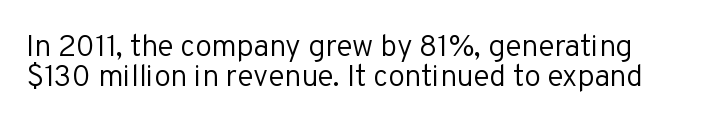
{"serif": "no", "italic": "no", "bold": "no", "weight": "regular", "width": "normal", "stroke_contrast": "low", "x_height": "medium", "monospaced": "no", "underline": "no", "line_spacing": "tight", "line_spacing_ratio": 1.0, "letter_spacing": "normal", "letter_spacing_em": 0.0, "glyph_px": 30}
